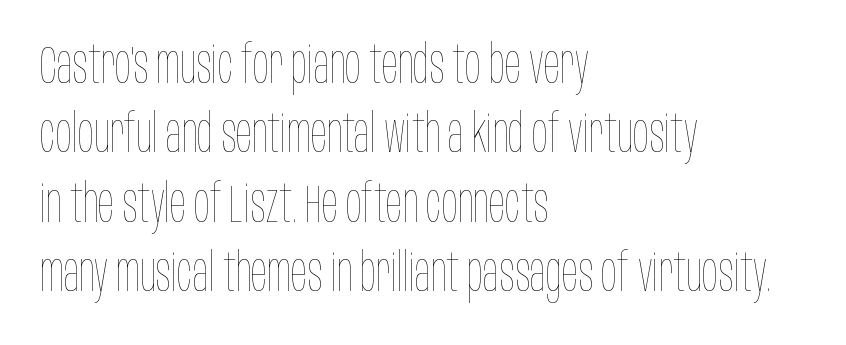
Between one letter and the next there's only the usual sliver of space. Note the varied advance widths — an 'i' is clearly narrower than an 'm'. Short and long lines alike share a common starting point at left. You can tell it's not italic because the verticals are truly vertical. A clean baseline with only descenders dipping below it. Students, observe: this is what conventionally led text looks like.
